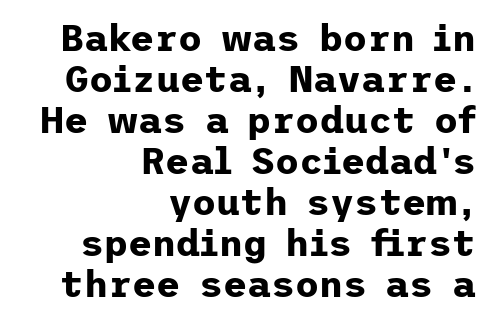
The image shows 37 px bold sans-serif type, upright; set right-aligned, tight line spacing (1.11x), normal letter spacing, not underlined; low stroke contrast and a medium x-height.
